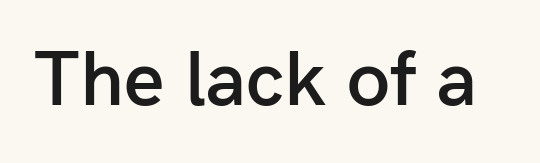
No extra tracking has been applied to these lines. To sum up the face: it is a sans, with no serifs. The axis of the letterforms is exactly vertical. Strokes here are thickened, but only to semibold level.
